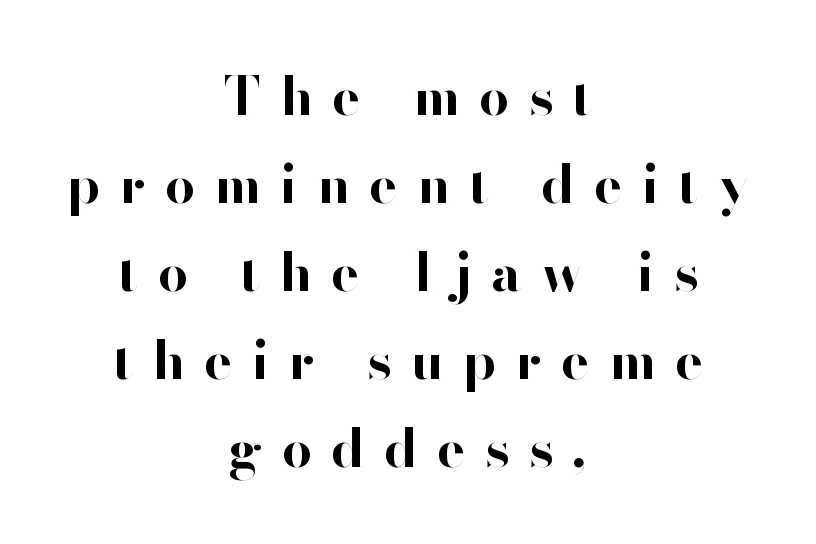
Q: Is the text bold? A: Yes.
Q: Is the text italic (slanted)? A: No, it is upright.
Q: Is the typeface a serif or a sans-serif typeface? A: Sans-serif.
Q: Is the text underlined? A: No.
Q: How is the paragraph aligned? A: Centered.
Q: Is the spacing between letters normal or unusually wide? A: Unusually wide.
Q: Is the spacing between lines tight, normal or loose? A: Normal.
Q: Width (condensed, normal, or wide)? A: Normal.
Q: Stroke contrast? A: High.
Q: x-height? A: Small.
Q: Monospaced? A: No.
